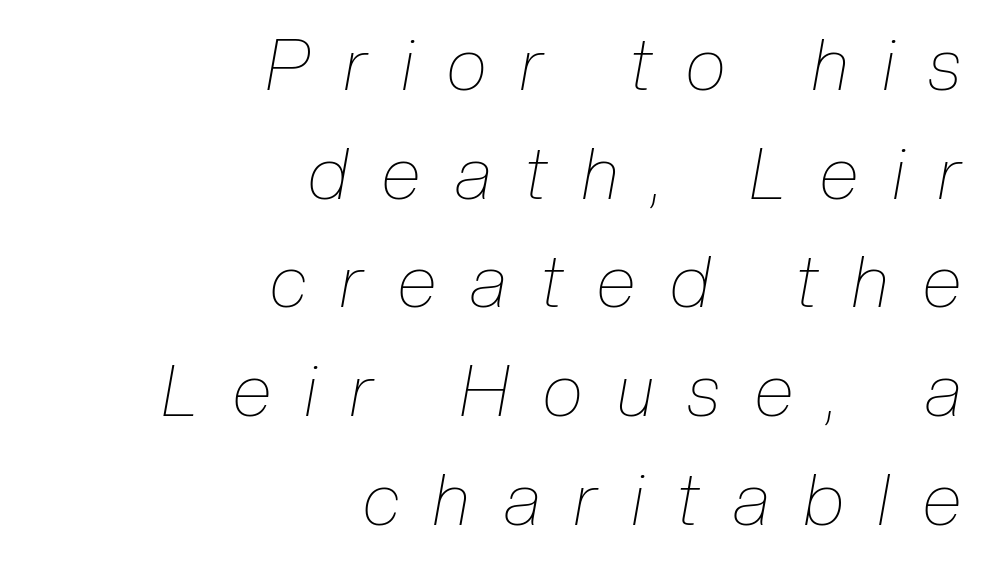
{"italic": "yes", "lean": "right", "slant_degrees": 10, "bold": "no", "weight": "thin", "width": "condensed", "stroke_contrast": "low", "x_height": "medium", "monospaced": "no", "underline": "no", "align": "right", "line_spacing": "normal", "line_spacing_ratio": 1.51, "letter_spacing": "wide", "letter_spacing_em": 0.48, "glyph_px": 72}
